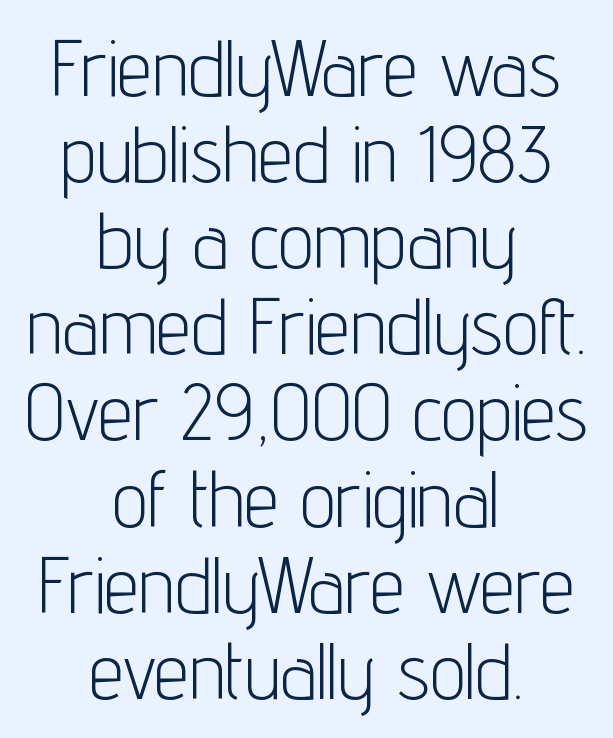
A quiet, ordinary-to-light weight characterises the typeface. The face used here is proportionally spaced, like ordinary book or web type. Casual observation: everything's sitting right in the middle. This is the regular roman posture of the typeface. What's the leading like? Squeezed, with rows nearly overlapping. Rule under the text: the space is simply empty.
